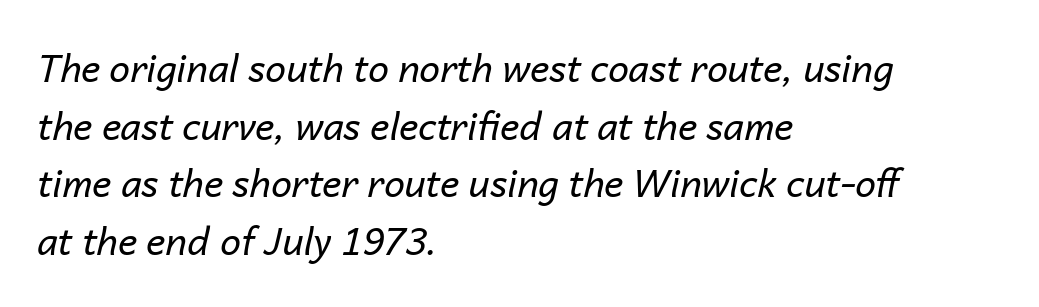
Q: Is the text bold? A: No.
Q: Is the text italic (slanted)? A: Yes, it leans right by about 14 degrees.
Q: Is the text underlined? A: No.
Q: How is the paragraph aligned? A: Left-aligned.
Q: Is the spacing between letters normal or unusually wide? A: Normal.
Q: Is the spacing between lines tight, normal or loose? A: Normal.
Q: Width (condensed, normal, or wide)? A: Normal.
Q: Stroke contrast? A: Low.
Q: x-height? A: Medium.
Q: Monospaced? A: No.
